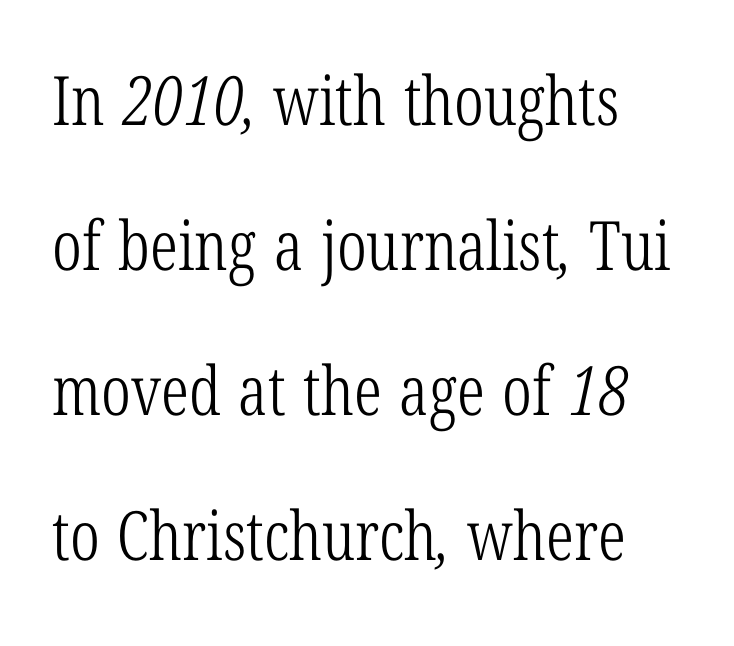
{"serif": "yes", "bold": "no", "weight": "light", "width": "condensed", "stroke_contrast": "low", "x_height": "medium", "monospaced": "no", "underline": "no", "line_spacing": "loose", "line_spacing_ratio": 2.13, "letter_spacing": "normal", "letter_spacing_em": 0.0, "glyph_px": 68}
